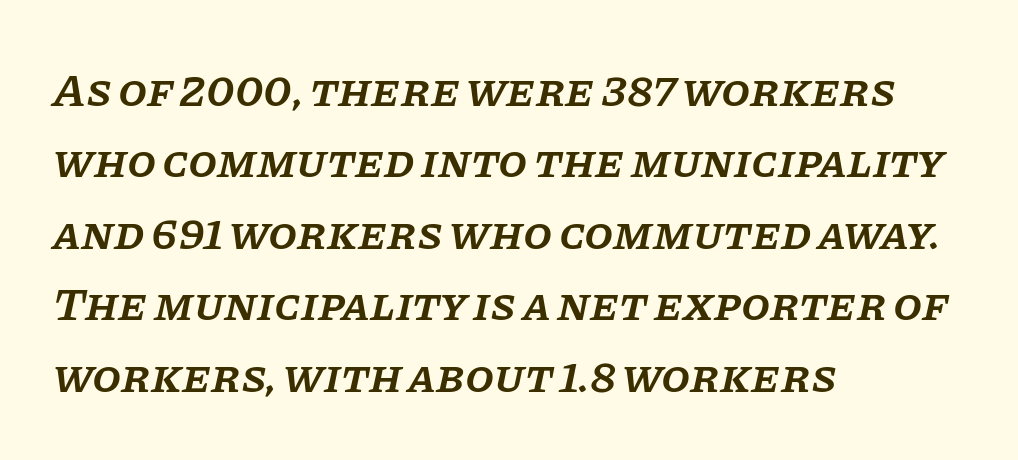
The image shows 47 px semibold serif type, italic (leaning right); set left-aligned, normal line spacing (1.52x), normal letter spacing, not underlined; low stroke contrast and a large x-height.
